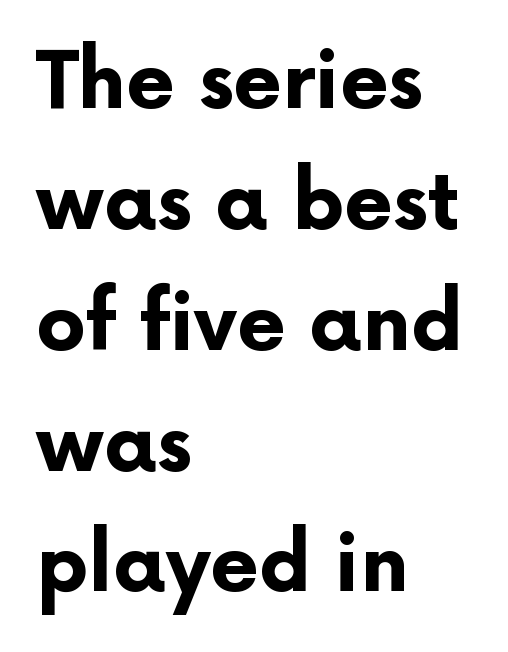
Q: Is the text bold? A: Yes.
Q: Is the text italic (slanted)? A: No, it is upright.
Q: Is the typeface a serif or a sans-serif typeface? A: Sans-serif.
Q: Is the text underlined? A: No.
Q: How is the paragraph aligned? A: Left-aligned.
Q: Is the spacing between letters normal or unusually wide? A: Normal.
Q: Is the spacing between lines tight, normal or loose? A: Normal.
Q: Width (condensed, normal, or wide)? A: Normal.
Q: Stroke contrast? A: Low.
Q: x-height? A: Medium.
Q: Monospaced? A: No.
